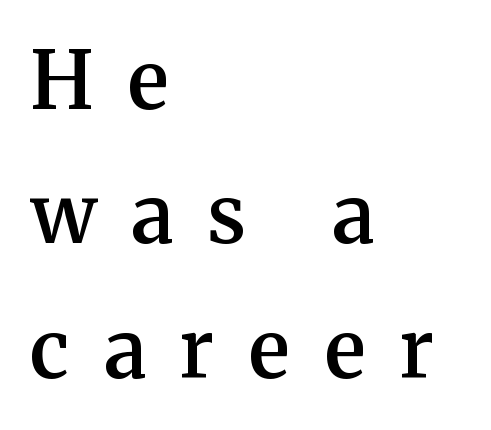
Letter spacing: wide. Serifs: yes, visible at the terminals of the letterforms. Looks like regular typesetting: each glyph gets only the width it needs. This sample is left-justified, so line endings fall wherever the words run out. Reading down the column, the eye jumps a familiar distance to each next line.
